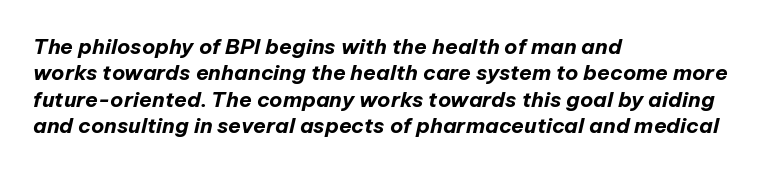
Q: Is the text bold? A: Yes.
Q: Is the text italic (slanted)? A: Yes, it leans right by about 12 degrees.
Q: Is the text underlined? A: No.
Q: How is the paragraph aligned? A: Left-aligned.
Q: Is the spacing between letters normal or unusually wide? A: Normal.
Q: Is the spacing between lines tight, normal or loose? A: Normal.
